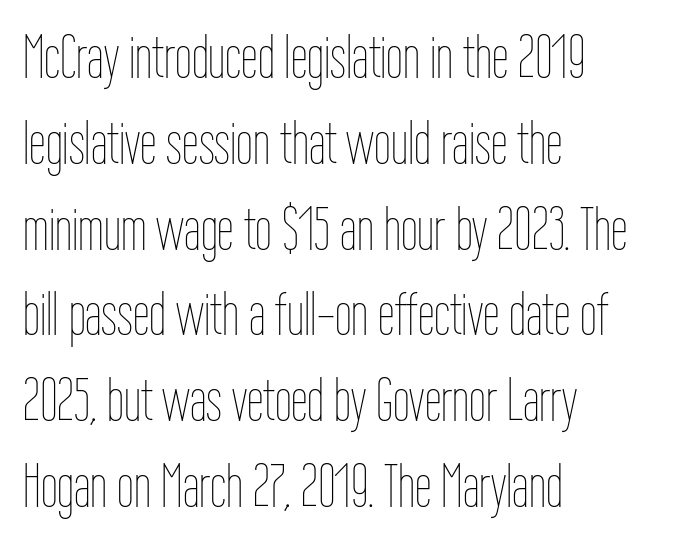
Q: Is the text bold? A: No.
Q: Is the text italic (slanted)? A: No, it is upright.
Q: Is the text underlined? A: No.
Q: How is the paragraph aligned? A: Left-aligned.
Q: Is the spacing between letters normal or unusually wide? A: Normal.
Q: Is the spacing between lines tight, normal or loose? A: Normal.
Q: Width (condensed, normal, or wide)? A: Condensed.
Q: Stroke contrast? A: Low.
Q: x-height? A: Medium.
Q: Monospaced? A: No.
